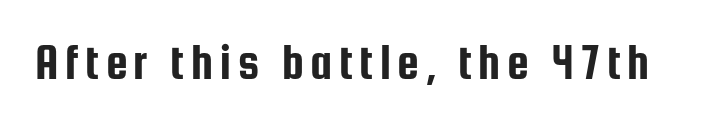
The face used here is proportionally spaced, like ordinary book or web type. This rendering employs a face without finishing strokes, i.e., a sans-serif. When letters stand straight like this, we call the style roman or upright. Beneath every word, the page is bare.
